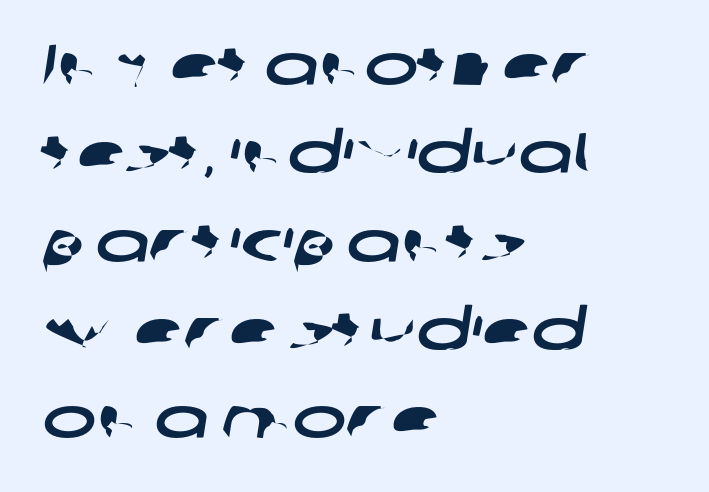
Observe the absence of serifs on each vertical stroke in this sample. Alignment: flush left. Looks like regular typesetting: each glyph gets only the width it needs. Tracking value appears to be zero — textbook default spacing.
